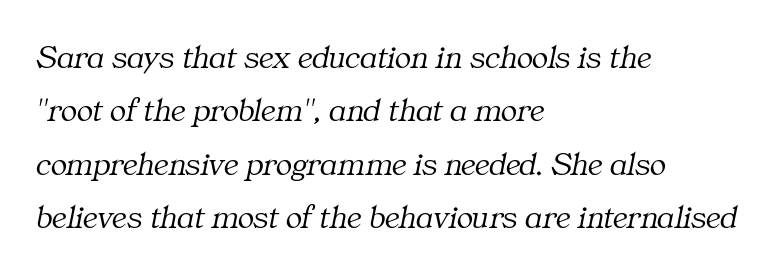
Q: Is the text bold? A: No.
Q: Is the text italic (slanted)? A: Yes, it leans right by about 11 degrees.
Q: Is the typeface a serif or a sans-serif typeface? A: Serif.
Q: Is the text underlined? A: No.
Q: How is the paragraph aligned? A: Left-aligned.
Q: Is the spacing between letters normal or unusually wide? A: Normal.
Q: Is the spacing between lines tight, normal or loose? A: Normal.
Q: Width (condensed, normal, or wide)? A: Normal.
Q: Stroke contrast? A: Medium.
Q: x-height? A: Medium.
Q: Monospaced? A: No.
